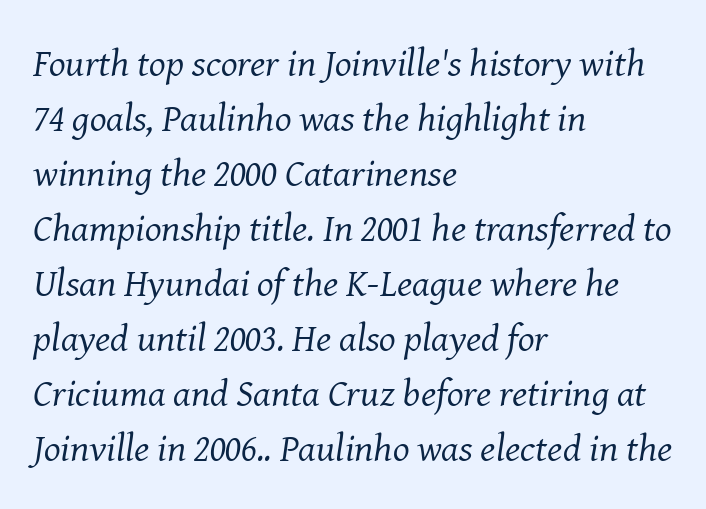
The designer went with a serif here, giving each stem small feet. Does the copy run flush right? No — it runs flush left. The letters advance in unequal steps, a hallmark of proportional type. Weight class: somewhere from thin through regular. Plain, unruled lines of type. The glyphs look as if they've been sheared to an angle.
